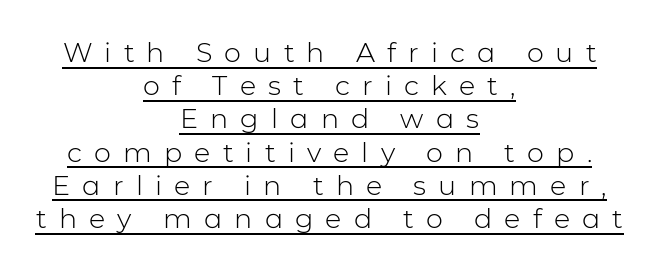
The image shows 27 px text type, upright; set centered, line spacing 1.23x, unusually wide letter spacing (+0.45 em), underlined.
